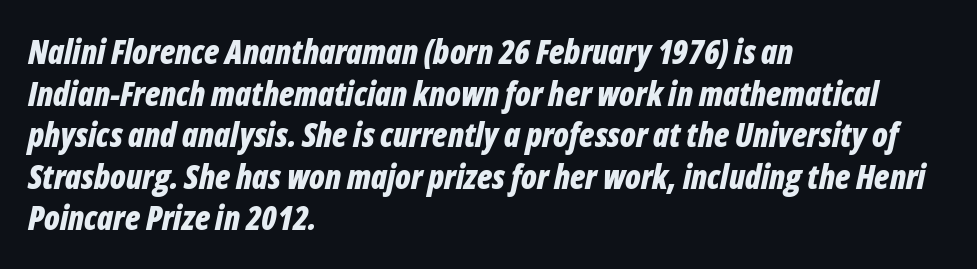
Yep, that's italic — everything's leaning. Look at the tracking — it's just the regular setting, nothing added. The rendering uses natural spacing where letterforms have individual widths. Caption: multi-line text, flush left, ragged right. Decoration check: the copy has no underline.
